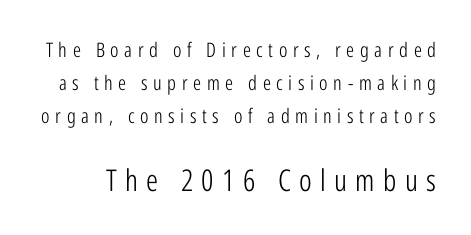
The image shows 30 px light, condensed sans-serif type, upright; set normal line spacing (1.65x), unusually wide letter spacing (+0.28 em), not underlined; the second (bottom) block is 1.5x larger; low stroke contrast and a medium x-height.
